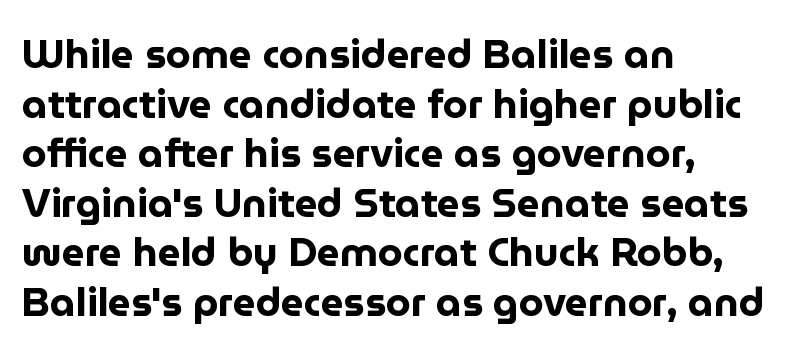
The image shows 40 px bold sans-serif type, upright; set left-aligned, line spacing 1.24x, normal letter spacing, not underlined; low stroke contrast and a medium x-height.
